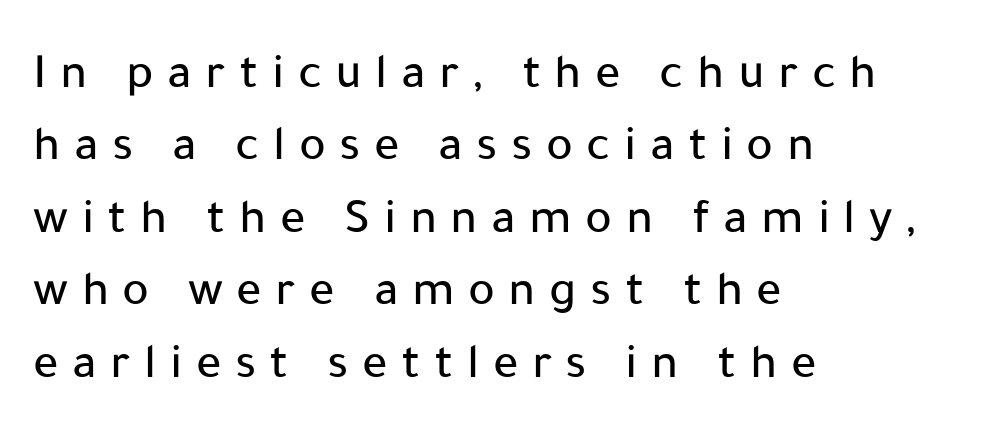
Q: Is the text italic (slanted)? A: No, it is upright.
Q: Is the typeface a serif or a sans-serif typeface? A: Sans-serif.
Q: Is the text underlined? A: No.
Q: How is the paragraph aligned? A: Left-aligned.
Q: Is the spacing between letters normal or unusually wide? A: Unusually wide.
Q: Is the spacing between lines tight, normal or loose? A: Normal.
Q: Width (condensed, normal, or wide)? A: Normal.
Q: Stroke contrast? A: Low.
Q: x-height? A: Medium.
Q: Monospaced? A: No.
